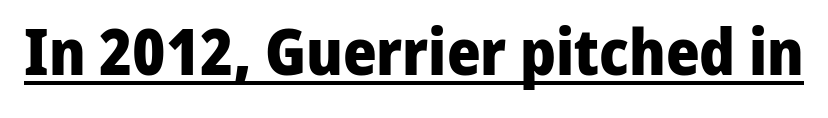
{"serif": "no", "italic": "no", "bold": "yes", "weight": "heavy", "width": "normal", "stroke_contrast": "low", "x_height": "medium", "monospaced": "no", "underline": "yes", "letter_spacing": "normal", "letter_spacing_em": 0.0, "glyph_px": 64}
